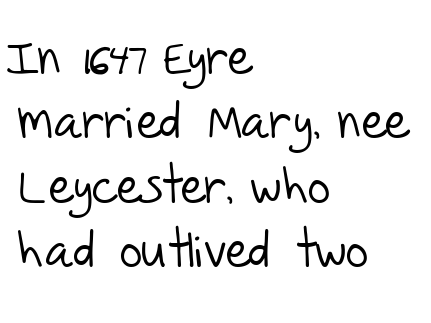
This sample has the flowing, uneven cadence of proportional lettering. Descender tails drop into unmarked territory. The typesetter chose a ragged-right arrangement here. The passage shown has conventional tracking throughout. Heaviness? Minimal to ordinary, like unemphasized prose. Reading down the column, the eye jumps a familiar distance to each next line.
